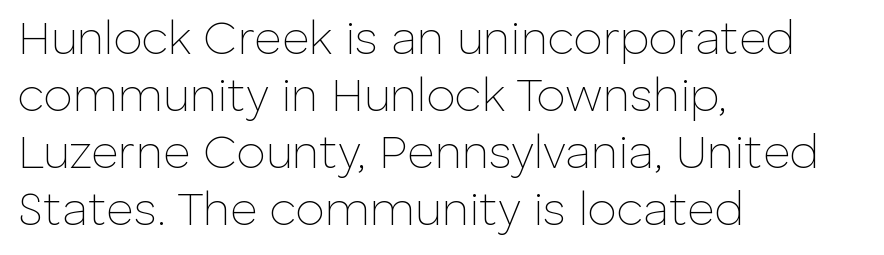
{"serif": "no", "italic": "no", "bold": "no", "weight": "thin", "width": "normal", "stroke_contrast": "low", "x_height": "medium", "monospaced": "no", "underline": "no", "align": "left", "line_spacing_ratio": 1.21, "letter_spacing": "normal", "letter_spacing_em": 0.0, "glyph_px": 47}
